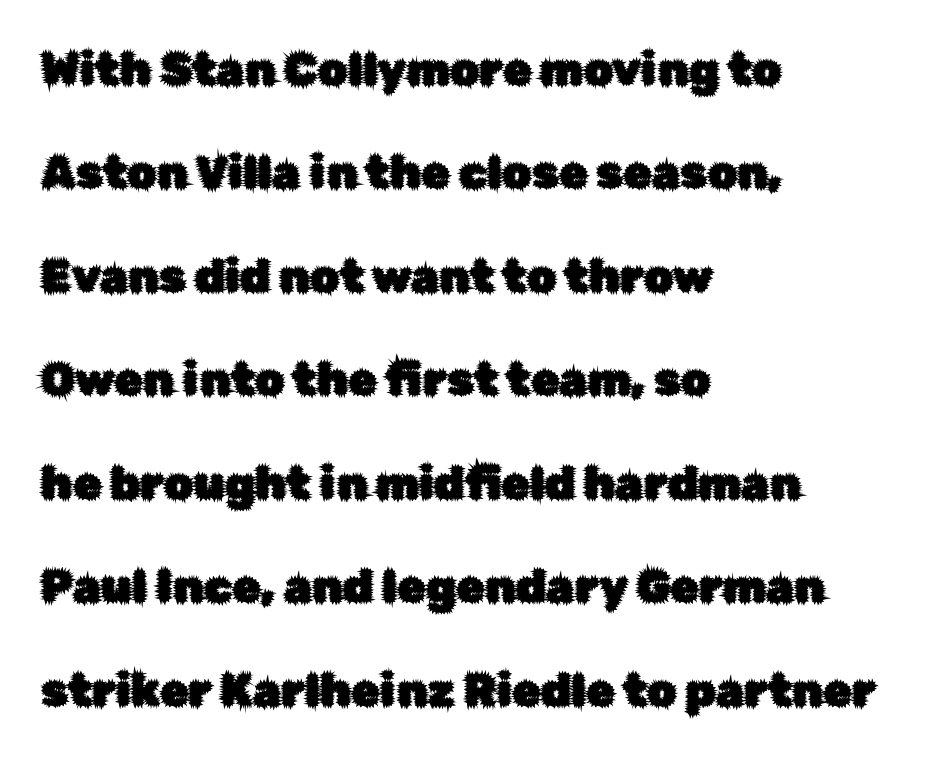
Observe the ordinary spacing: letters are neighbours, not strangers. Horizontally, the lines are justified to the leading edge only. The words here are not underlined. Airy leading. Varying glyph widths throughout — classic text-font behaviour.
